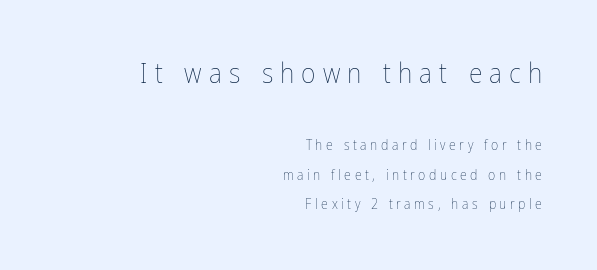
The image shows 28 px thin, condensed type, upright; set right-aligned, loose line spacing (2.1x), unusually wide letter spacing (+0.25 em), not underlined; the first (top) block is 2.0x larger; low stroke contrast and a medium x-height.
